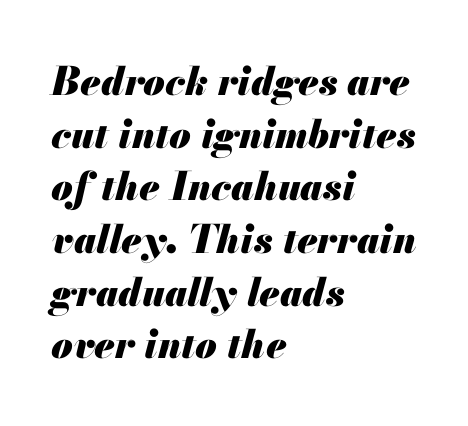
{"italic": "yes", "lean": "right", "slant_degrees": 13, "bold": "yes", "weight": "heavy", "width": "normal", "stroke_contrast": "medium", "x_height": "small", "monospaced": "no", "underline": "no", "align": "left", "line_spacing": "normal", "line_spacing_ratio": 1.35, "letter_spacing": "normal", "letter_spacing_em": 0.0, "glyph_px": 39}
